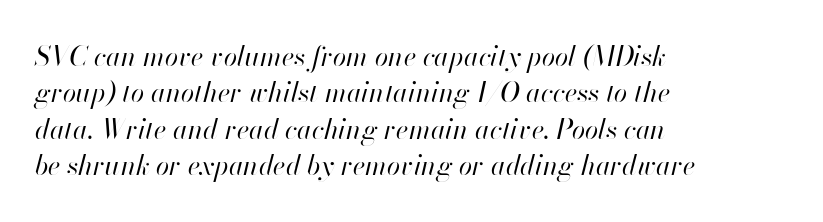
Q: Is the text bold? A: No.
Q: Is the text italic (slanted)? A: Yes, it leans right by about 13 degrees.
Q: Is the text underlined? A: No.
Q: How is the paragraph aligned? A: Left-aligned.
Q: Is the spacing between letters normal or unusually wide? A: Normal.
Q: Is the spacing between lines tight, normal or loose? A: Normal.
